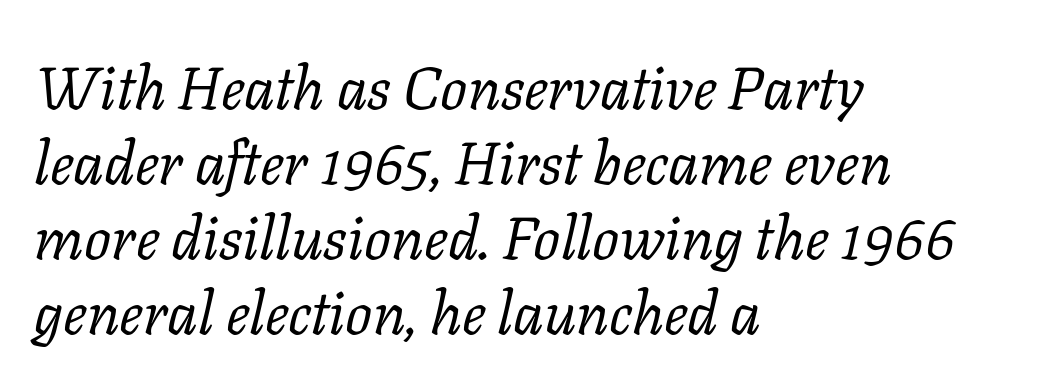
The image shows 60 px regular-weight serif type, italic (leaning right); set left-aligned, normal line spacing (1.25x), normal letter spacing, not underlined; low stroke contrast and a medium x-height.
